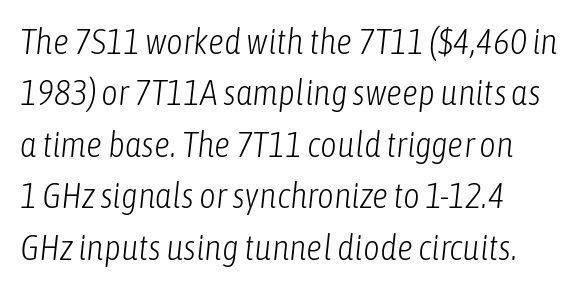
Character widths vary here, with narrow letters taking less room than wide ones. The leading is moderate, giving the passage an even texture. The font's italic variant was chosen for this text. Plain, unruled lines of type.
